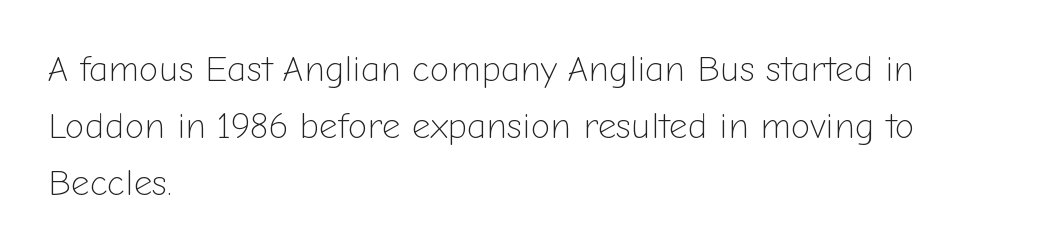
{"serif": "no", "italic": "no", "bold": "no", "weight": "light", "width": "normal", "stroke_contrast": "low", "x_height": "medium", "monospaced": "no", "underline": "no", "align": "left", "line_spacing": "normal", "line_spacing_ratio": 1.58, "letter_spacing": "normal", "letter_spacing_em": 0.0, "glyph_px": 36}
